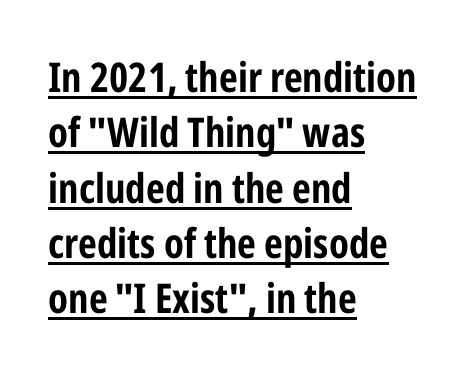
{"serif": "no", "italic": "no", "bold": "yes", "weight": "bold", "width": "condensed", "stroke_contrast": "low", "x_height": "medium", "monospaced": "no", "underline": "yes", "align": "left", "line_spacing": "normal", "line_spacing_ratio": 1.35, "letter_spacing": "normal", "letter_spacing_em": 0.0, "glyph_px": 41}
